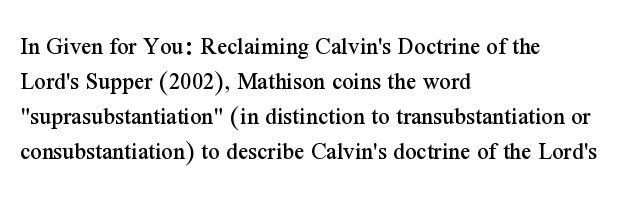
The image shows 25 px text type, upright; set left-aligned, normal line spacing (1.4x), normal letter spacing, not underlined.
